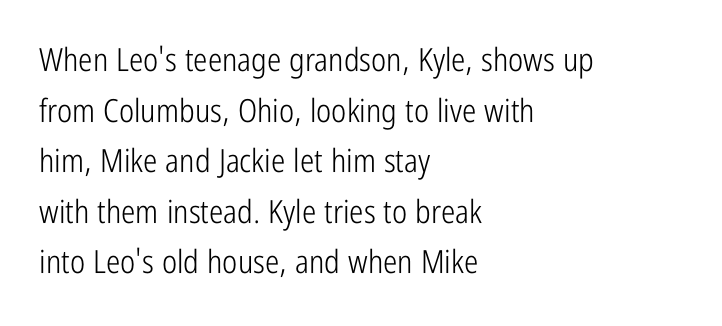
The image shows 32 px light, condensed sans-serif type, upright; set left-aligned, normal line spacing (1.58x), normal letter spacing, not underlined; low stroke contrast and a medium x-height.
